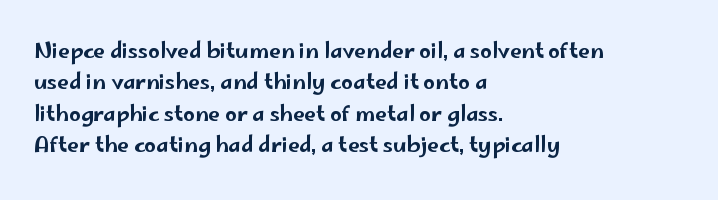
Q: Is the text italic (slanted)? A: No, it is upright.
Q: Is the text underlined? A: No.
Q: How is the paragraph aligned? A: Left-aligned.
Q: Is the spacing between letters normal or unusually wide? A: Normal.
Q: Is the spacing between lines tight, normal or loose? A: Normal.
